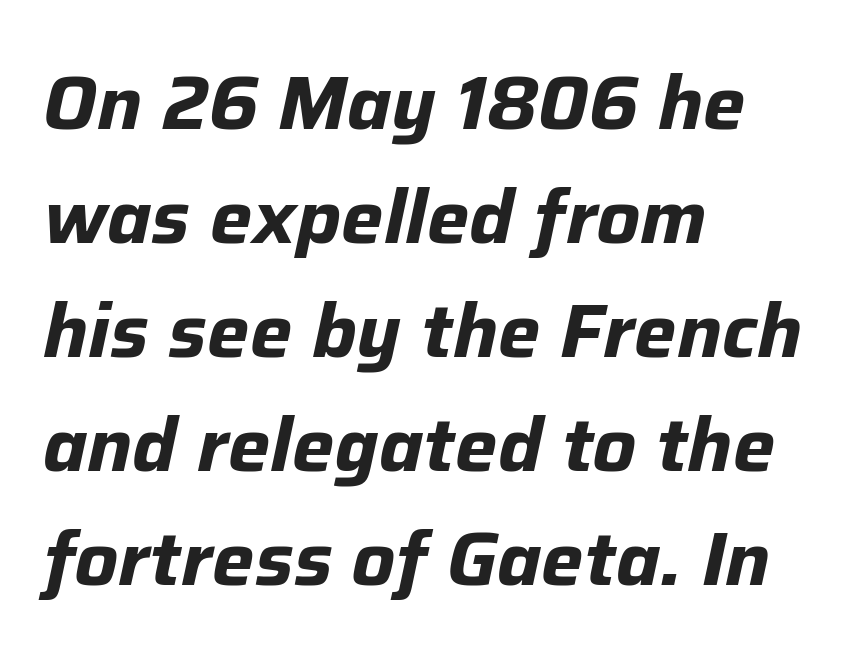
The image shows 75 px bold type, italic (leaning right); set left-aligned, normal line spacing (1.52x), normal letter spacing, not underlined; low stroke contrast and a medium x-height.
